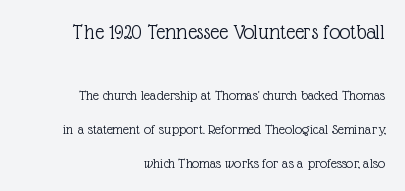
{"italic": "no", "bold": "no", "underline": "no", "align": "right", "line_spacing": "loose", "line_spacing_ratio": 2.25, "letter_spacing": "normal", "letter_spacing_em": 0.0, "larger_block": "first", "size_ratio": 1.47, "glyph_px": 22}
